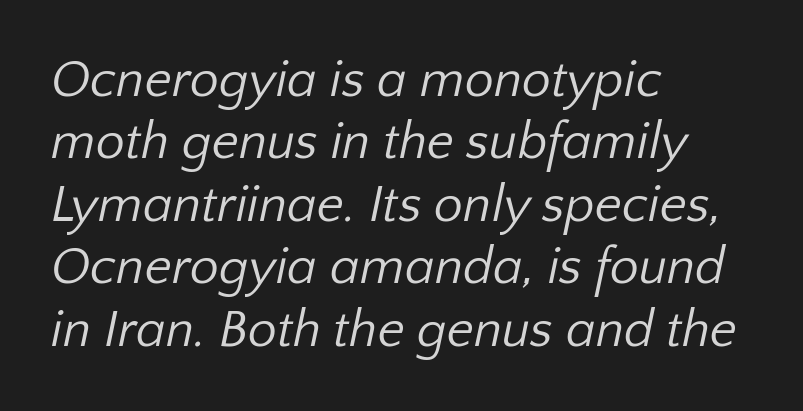
{"serif": "no", "bold": "no", "weight": "regular", "width": "normal", "stroke_contrast": "low", "x_height": "medium", "monospaced": "no", "underline": "no", "align": "left", "line_spacing_ratio": 1.2, "letter_spacing": "normal", "letter_spacing_em": 0.0, "glyph_px": 52}
